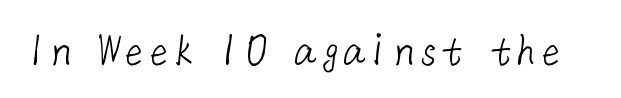
Weight: in the light-to-regular range. The tracking reads as untouched default to a designer's eye. The text was rendered using a sans face with plain stroke endings. Decoration check: the copy has no underline.
